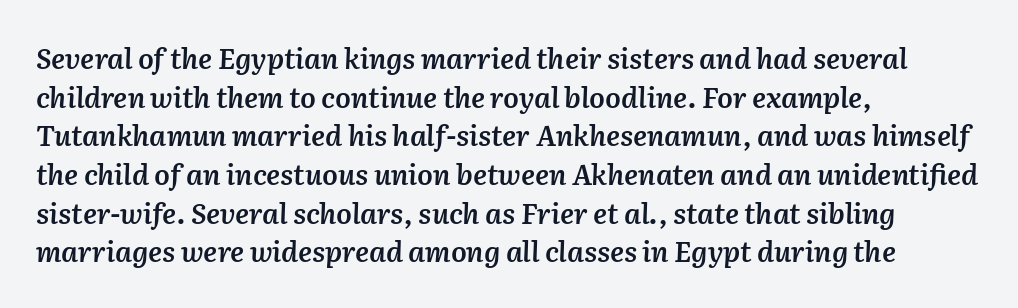
The image shows 28 px semibold type, italic (leaning right); set left-aligned, normal line spacing (1.38x), normal letter spacing, not underlined; medium stroke contrast and a medium x-height.
